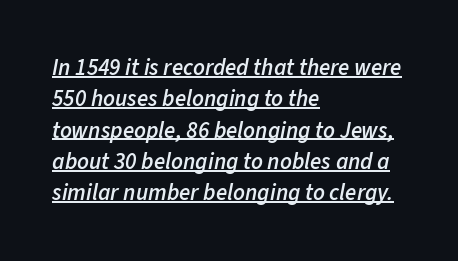
The image shows 23 px text type, italic (leaning right); set left-aligned, normal line spacing (1.36x), normal letter spacing, underlined.
